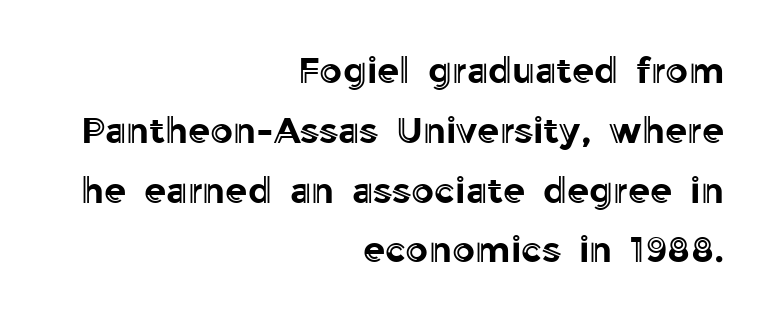
{"italic": "no", "width": "normal", "x_height": "medium", "monospaced": "no", "underline": "no", "align": "right", "line_spacing": "normal", "line_spacing_ratio": 1.66, "letter_spacing": "normal", "letter_spacing_em": 0.0, "glyph_px": 36}
